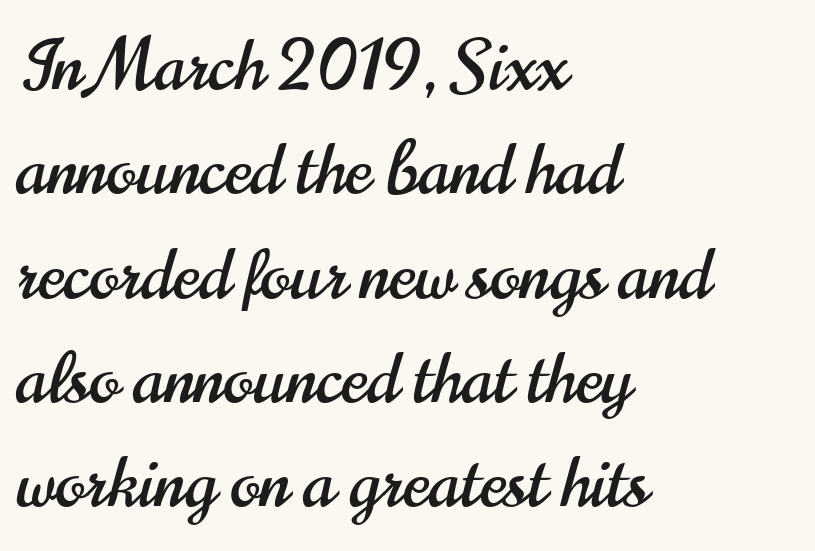
Q: Is the text italic (slanted)? A: Yes.
Q: Is the typeface a serif or a sans-serif typeface? A: Sans-serif.
Q: Is the text underlined? A: No.
Q: How is the paragraph aligned? A: Left-aligned.
Q: Is the spacing between letters normal or unusually wide? A: Normal.
Q: Is the spacing between lines tight, normal or loose? A: Normal.
Q: Width (condensed, normal, or wide)? A: Condensed.
Q: Stroke contrast? A: High.
Q: x-height? A: Small.
Q: Monospaced? A: No.
